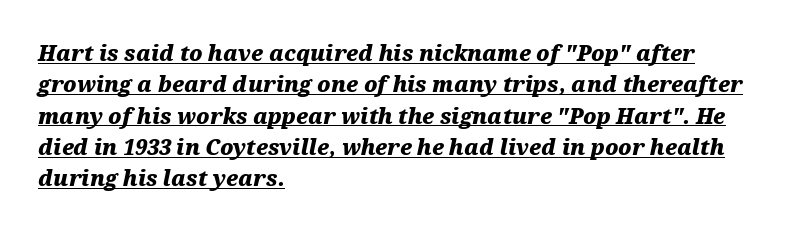
Q: Is the text bold? A: Yes.
Q: Is the text italic (slanted)? A: Yes, it leans right by about 12 degrees.
Q: Is the text underlined? A: Yes.
Q: How is the paragraph aligned? A: Left-aligned.
Q: Is the spacing between letters normal or unusually wide? A: Normal.
Q: Is the spacing between lines tight, normal or loose? A: Normal.
